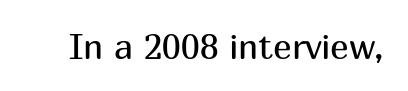
Beneath every word, the page is bare. Does the lettering tilt? It doesn't — this is upright. No heavy texture on the line: the type isn't bold. Each word holds together tightly as a unit, with standard inter-letter gaps. Examine the stroke ends and you'll find no serifs.
